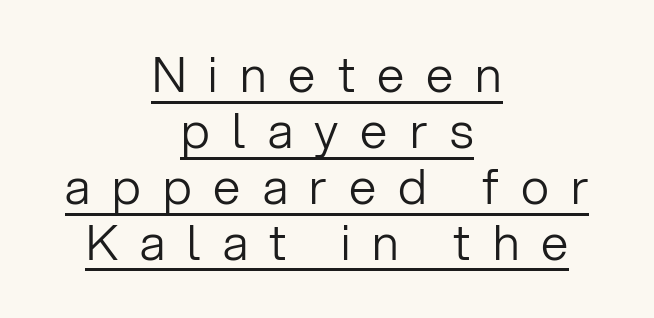
The image shows 49 px light sans-serif type, upright; set centered, tight line spacing (1.14x), unusually wide letter spacing (+0.45 em), underlined; low stroke contrast and a medium x-height.
